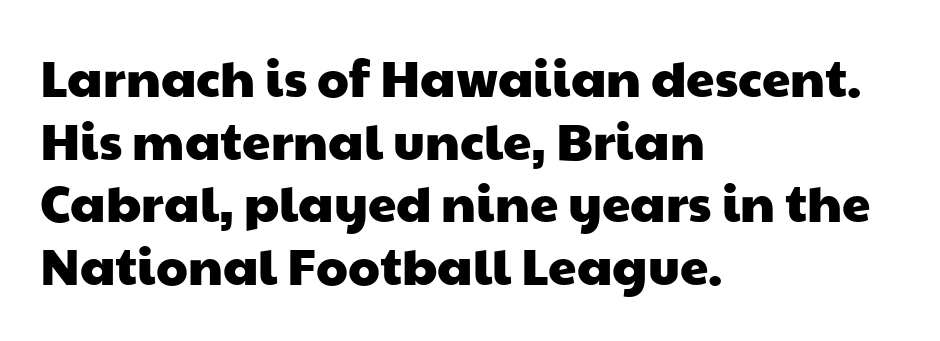
The rendering shows plain stroke endings on the letterforms — a sans-serif design. Caption: multi-line text, flush left, ragged right. Nobody drew a line under any word here. The type is set solid horizontally, with unmodified tracking.
